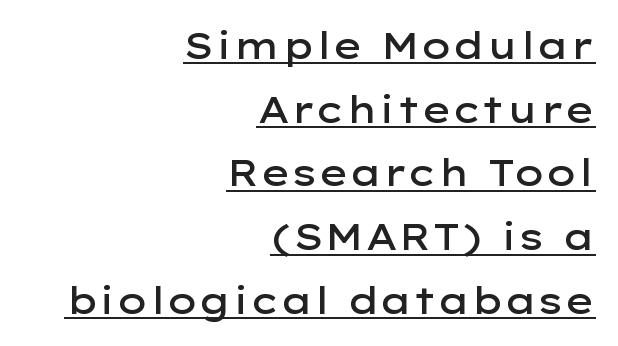
{"serif": "no", "italic": "no", "bold": "semi", "weight": "semibold", "width": "wide", "stroke_contrast": "low", "x_height": "medium", "monospaced": "no", "underline": "yes", "align": "right", "line_spacing_ratio": 1.77, "letter_spacing": "normal", "letter_spacing_em": 0.0, "glyph_px": 36}
